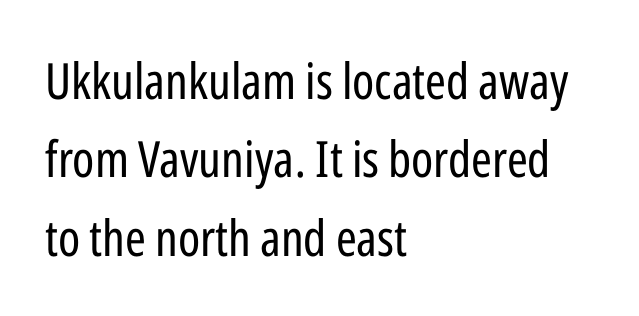
{"serif": "no", "italic": "no", "bold": "no", "weight": "regular", "width": "condensed", "stroke_contrast": "low", "x_height": "medium", "monospaced": "no", "underline": "no", "align": "left", "line_spacing": "normal", "line_spacing_ratio": 1.57, "letter_spacing": "normal", "letter_spacing_em": 0.0, "glyph_px": 50}
